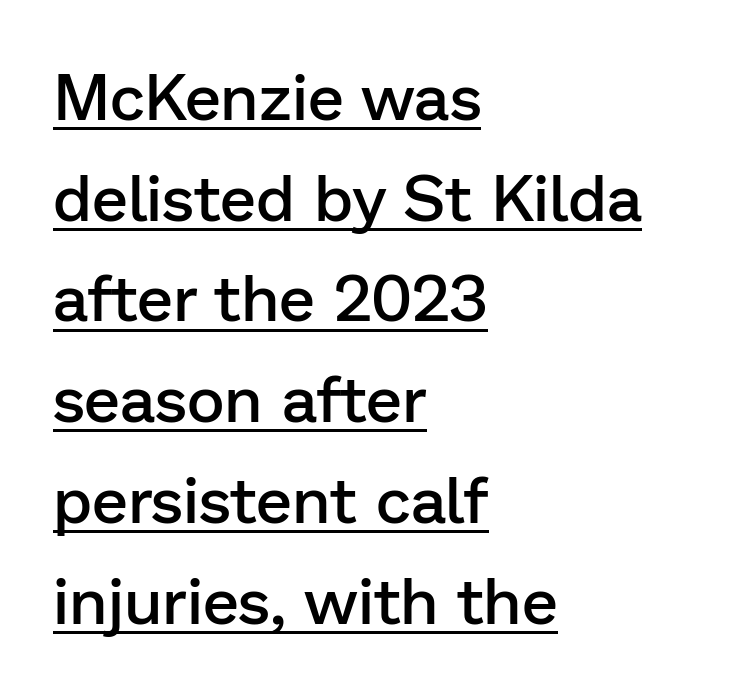
{"serif": "no", "italic": "no", "bold": "semi", "weight": "semibold", "width": "normal", "stroke_contrast": "low", "x_height": "medium", "monospaced": "no", "underline": "yes", "align": "left", "line_spacing": "normal", "line_spacing_ratio": 1.55, "letter_spacing": "normal", "letter_spacing_em": 0.0, "glyph_px": 65}
